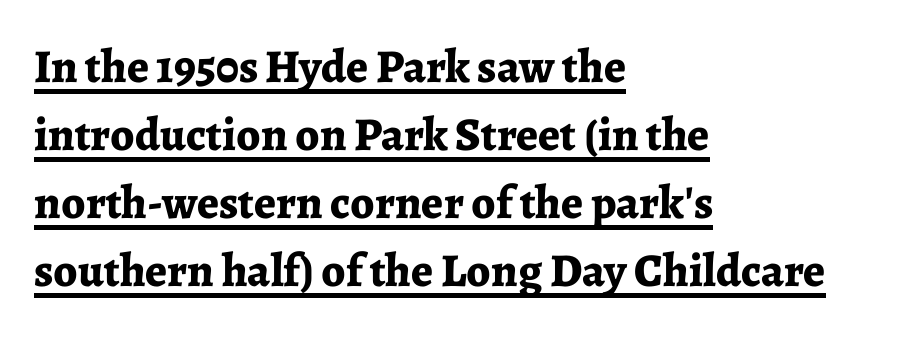
{"serif": "yes", "italic": "no", "bold": "yes", "weight": "bold", "width": "normal", "stroke_contrast": "low", "x_height": "medium", "monospaced": "no", "underline": "yes", "align": "left", "line_spacing": "normal", "line_spacing_ratio": 1.45, "letter_spacing": "normal", "letter_spacing_em": 0.0, "glyph_px": 47}
